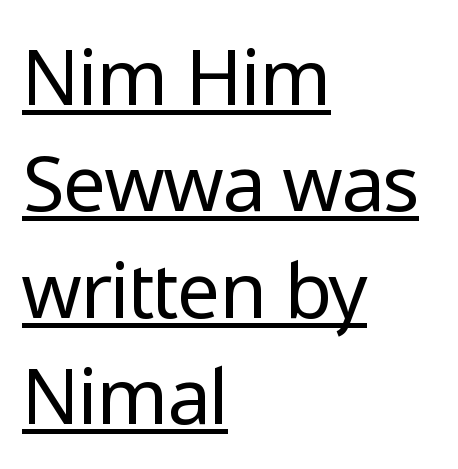
Words appear dense and cohesive because spacing is normal. Each line starts at the same left margin while the right side varies. Does the leading feel generous? No, just average. A typesetter would mark this as roman, not italic. Unlike a traditional serif, this face leaves its strokes unadorned.
